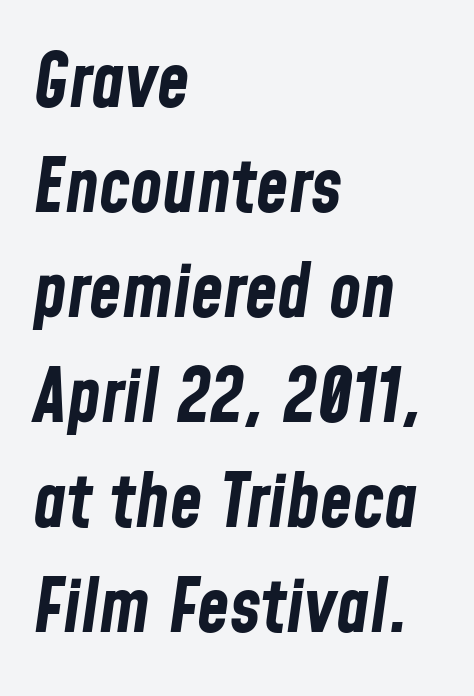
Spacing verdict: proportional, widths tailored to each character. Casual observation: everything's shoved over to the left. Any mark beneath the type? The region is blank. These lines keep a tight, regular rhythm from letter to letter. Summary of weight: heavy, a full bold.
